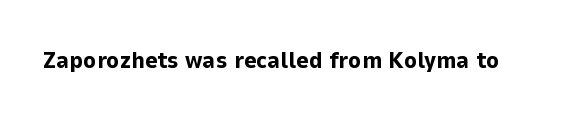
The image shows 24 px bold type, upright; set normal letter spacing, not underlined.
